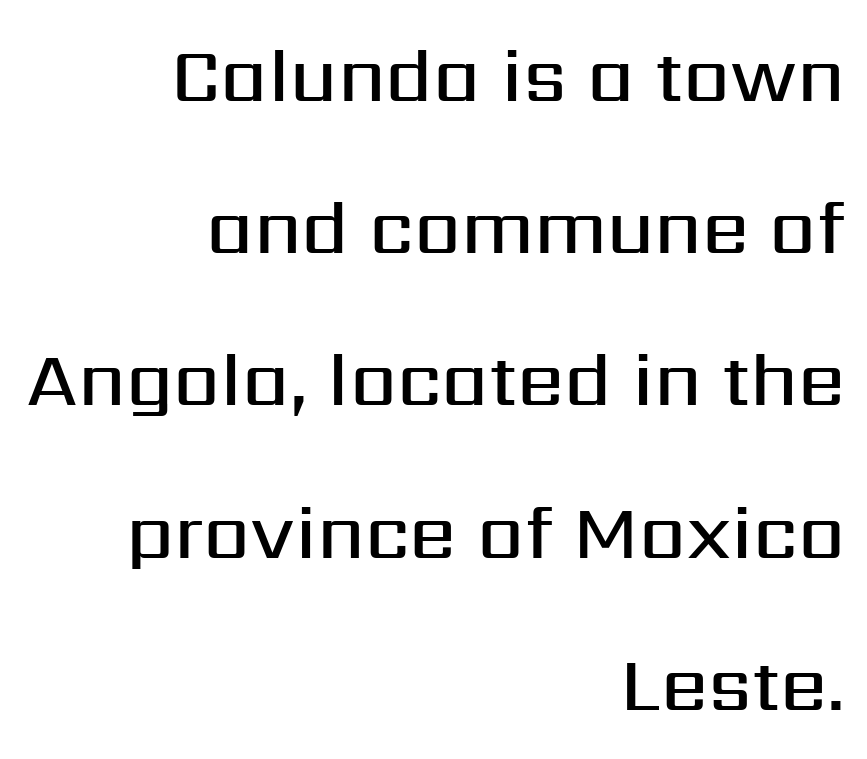
You could not count columns in this text — the font is proportionally spaced. Compared with typical body copy, the letter spacing here is the same. Unlike italic type, these characters show no tilt at all. Font category for this specimen: sans-serif. Students, this is semibold: more ink than regular, less than bold.
